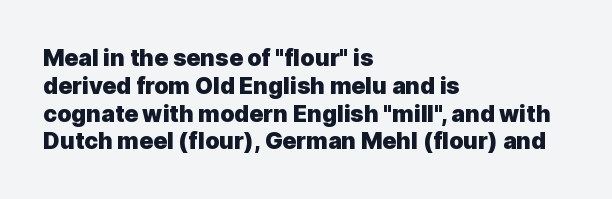
{"italic": "no", "bold": "yes", "underline": "no", "align": "left", "line_spacing_ratio": 1.21, "letter_spacing": "normal", "letter_spacing_em": 0.0, "glyph_px": 23}
